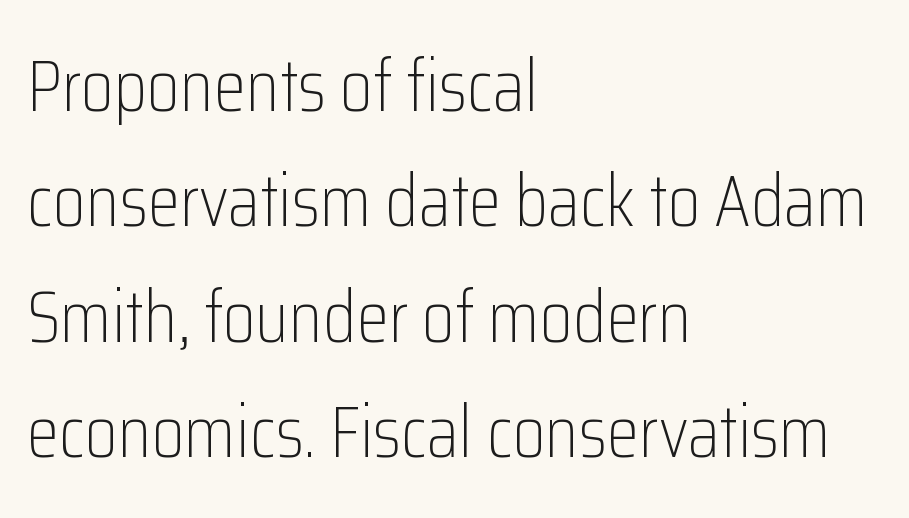
The image shows 74 px light, condensed sans-serif type, upright; set left-aligned, normal line spacing (1.56x), normal letter spacing, not underlined; low stroke contrast and a medium x-height.
